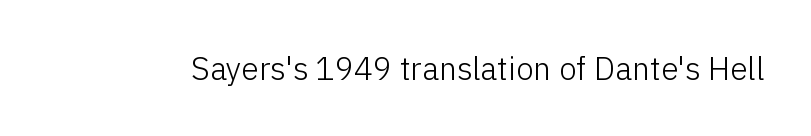
The face used here is a sans, in the tradition of grotesques and geometrics. These lines are rendered in a variable-pitch font. This rendering features lettering with no underline. Standard letterfit; no display-style spreading of the glyphs. The passage shown is not bold in any degree.
